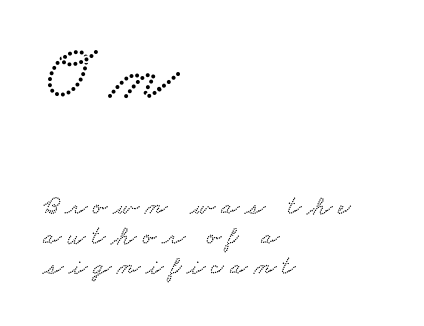
The image shows 79 px wide type; set left-aligned, tight line spacing (1.14x), unusually wide letter spacing (+0.23 em), not underlined; the first (top) block is 3.04x larger; low stroke contrast and a small x-height.
